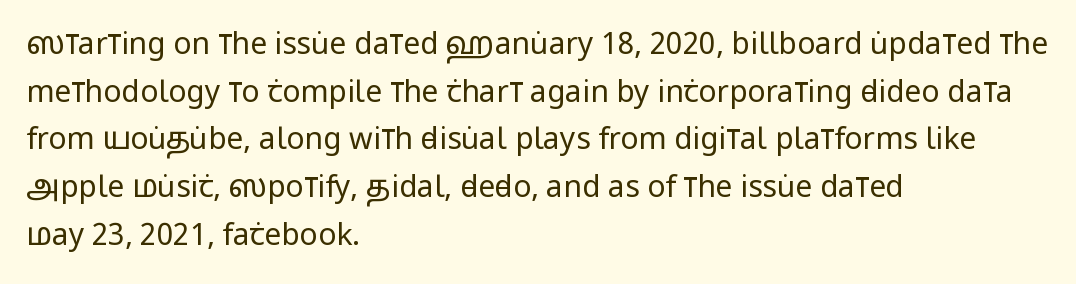
The image shows 30 px regular-weight, condensed sans-serif type, upright; set left-aligned, normal line spacing (1.59x), normal letter spacing, not underlined; low stroke contrast and a large x-height.
